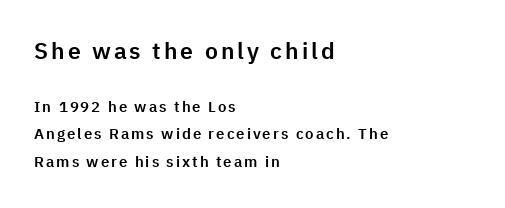
{"italic": "no", "underline": "no", "align": "left", "line_spacing_ratio": 1.84, "larger_block": "first", "size_ratio": 1.53, "glyph_px": 23}
